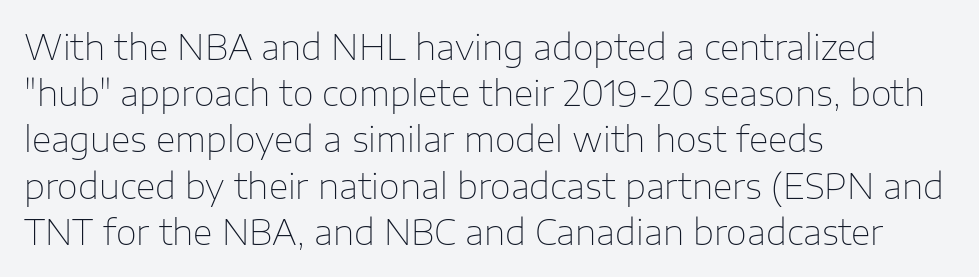
Q: Is the text bold? A: No.
Q: Is the text italic (slanted)? A: No, it is upright.
Q: Is the typeface a serif or a sans-serif typeface? A: Sans-serif.
Q: Is the text underlined? A: No.
Q: How is the paragraph aligned? A: Left-aligned.
Q: Is the spacing between letters normal or unusually wide? A: Normal.
Q: Is the spacing between lines tight, normal or loose? A: Normal.
Q: Width (condensed, normal, or wide)? A: Normal.
Q: Stroke contrast? A: Low.
Q: x-height? A: Medium.
Q: Monospaced? A: No.
